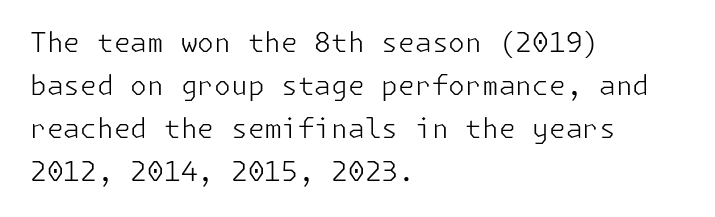
The image shows 27 px text type, upright; set left-aligned, normal line spacing (1.59x), normal letter spacing, not underlined.
